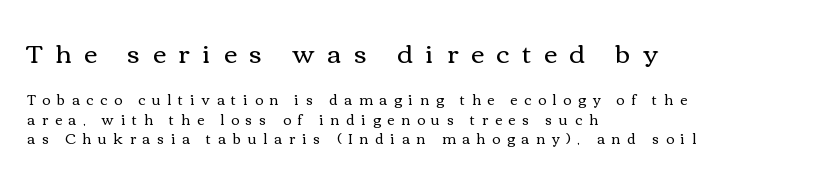
{"italic": "no", "bold": "no", "underline": "no", "align": "left", "line_spacing": "normal", "line_spacing_ratio": 1.42, "letter_spacing": "wide", "letter_spacing_em": 0.49, "larger_block": "first", "size_ratio": 1.86, "glyph_px": 26}
